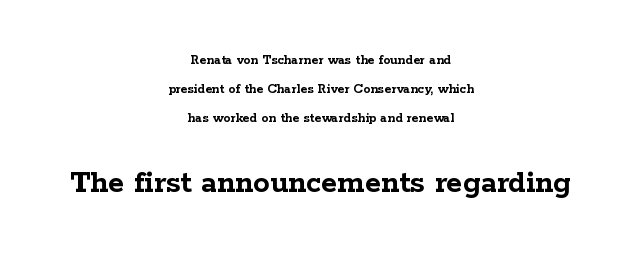
The image shows 33 px semibold, wide serif type, upright; set centered, loose line spacing (2.07x), normal letter spacing, not underlined; the second (bottom) block is 2.36x larger; low stroke contrast and a medium x-height.
